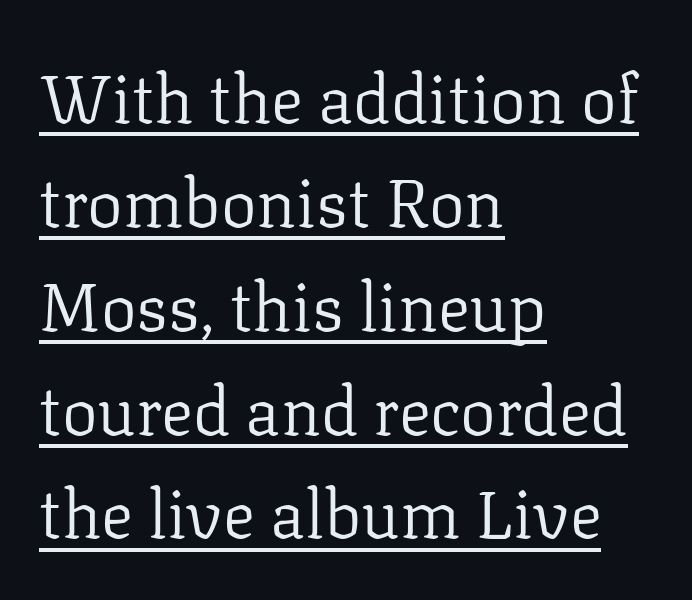
You could not count columns in this text — the font is proportionally spaced. The type sits square on the baseline with zero lean. Summary of vertical rhythm: regular, with standard interline spacing. Casual observation: everything's shoved over to the left. A serif font was chosen for this passage.
